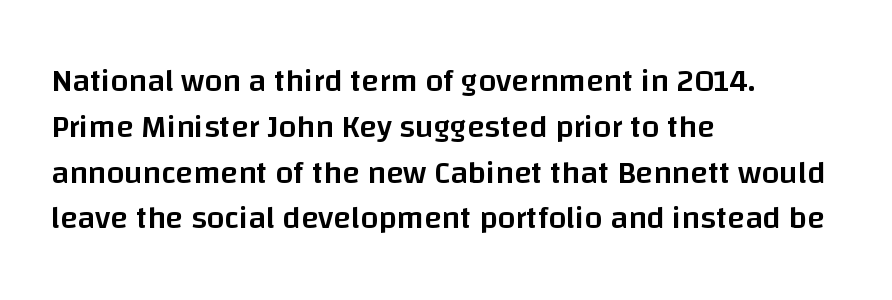
{"serif": "no", "italic": "no", "bold": "semi", "weight": "semibold", "width": "normal", "stroke_contrast": "low", "x_height": "large", "monospaced": "no", "underline": "no", "align": "left", "line_spacing": "normal", "line_spacing_ratio": 1.43, "letter_spacing": "normal", "letter_spacing_em": 0.0, "glyph_px": 32}
